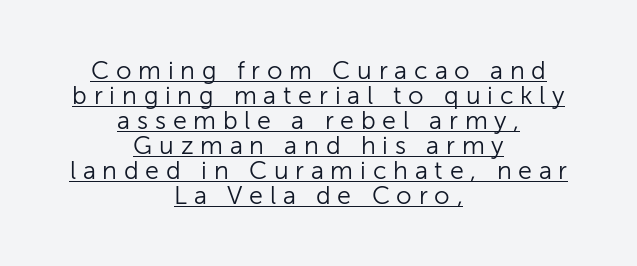
{"italic": "no", "bold": "no", "underline": "yes", "align": "center", "line_spacing": "tight", "line_spacing_ratio": 1.0, "letter_spacing": "wide", "letter_spacing_em": 0.27, "glyph_px": 25}
